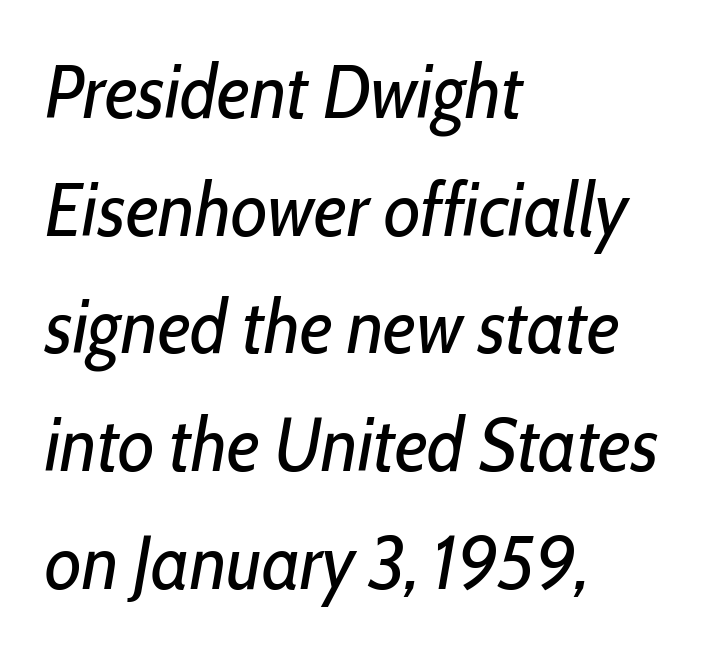
The image shows 75 px regular-weight, condensed type, italic (leaning right); set left-aligned, normal line spacing (1.57x), normal letter spacing, not underlined; low stroke contrast and a medium x-height.
